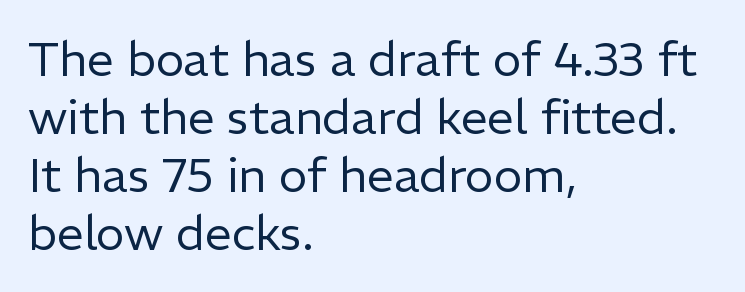
Q: Is the text bold? A: No.
Q: Is the text italic (slanted)? A: No, it is upright.
Q: Is the typeface a serif or a sans-serif typeface? A: Sans-serif.
Q: Is the text underlined? A: No.
Q: How is the paragraph aligned? A: Left-aligned.
Q: Is the spacing between letters normal or unusually wide? A: Normal.
Q: Width (condensed, normal, or wide)? A: Normal.
Q: Stroke contrast? A: Low.
Q: x-height? A: Medium.
Q: Monospaced? A: No.
